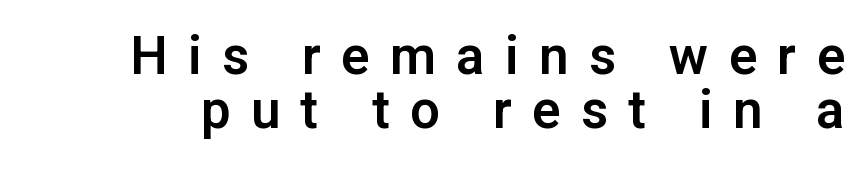
How would I describe the line gaps? Narrow and economical. Is this a fixed-width face? No — the glyphs have proportional, varying widths. Check under the words: just untouched page. Rendered with straight, roman letterforms. The tracking jumps out immediately: characters are airy and widely separated. The characters display no serif detailing; their extremities are plain.
